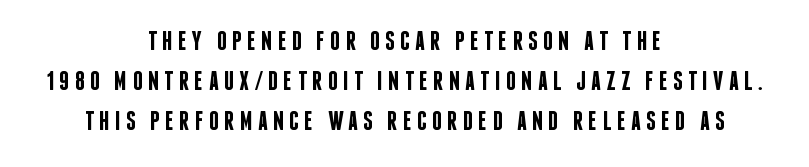
In terms of leading, this rendering sits right in the middle. Tracking value appears strongly positive — letters spread wide. A bare baseline throughout the passage. This is moderately heavy type, rendered in semibold. The rag falls on both sides of this text block equally.
